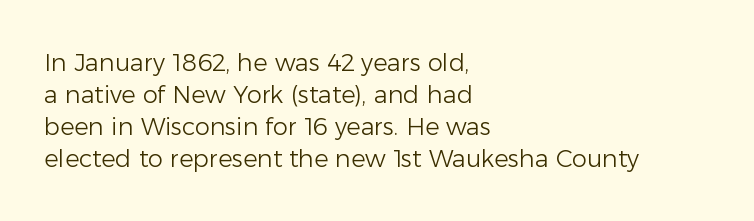
{"italic": "no", "bold": "no", "underline": "no", "align": "left", "line_spacing": "normal", "line_spacing_ratio": 1.34, "letter_spacing": "normal", "letter_spacing_em": 0.0, "glyph_px": 24}
